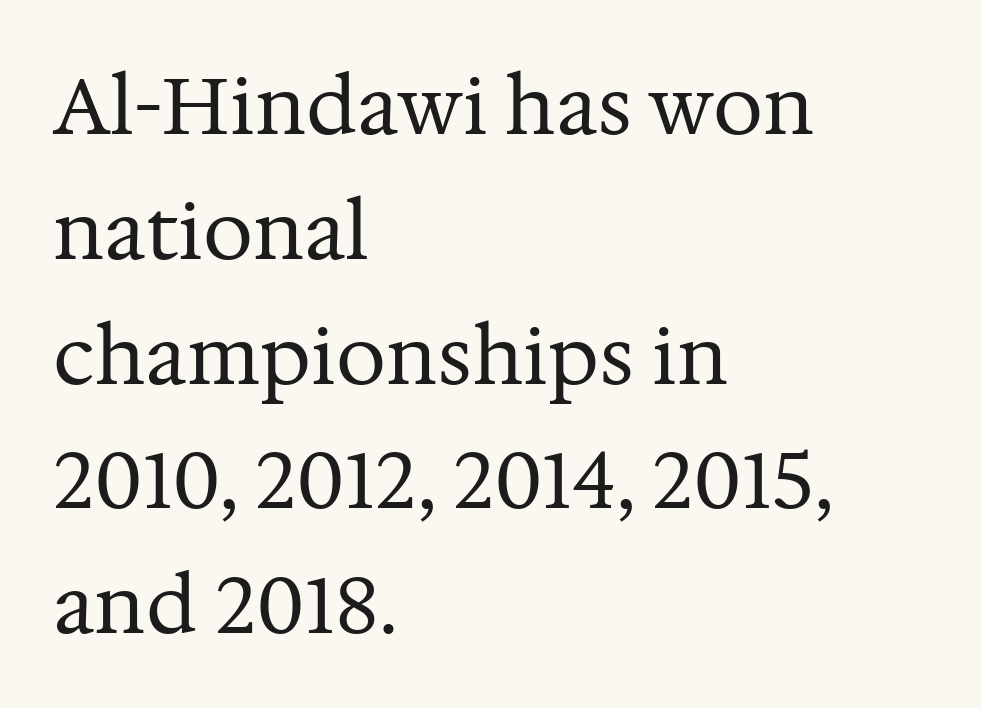
The image shows 79 px regular-weight serif type, upright; set left-aligned, normal line spacing (1.58x), normal letter spacing, not underlined; medium stroke contrast and a medium x-height.
